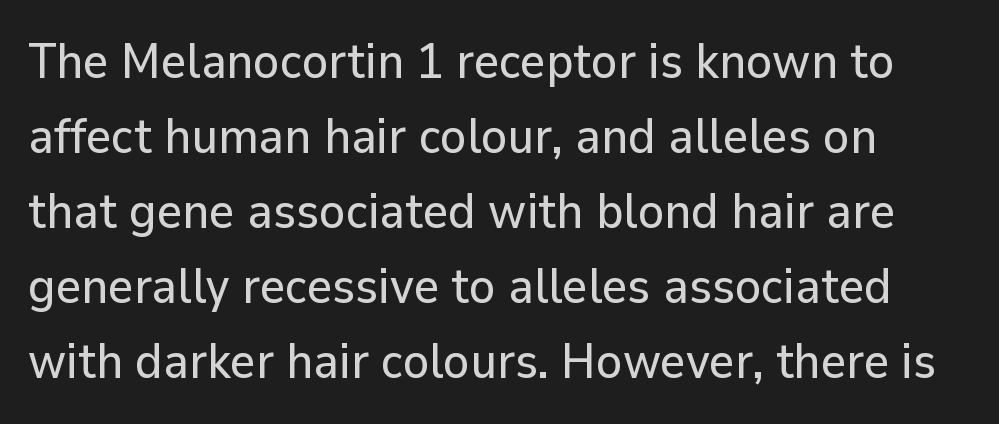
The image shows 49 px sans-serif type, upright; set left-aligned, normal line spacing (1.53x), normal letter spacing, not underlined; low stroke contrast and a medium x-height.
